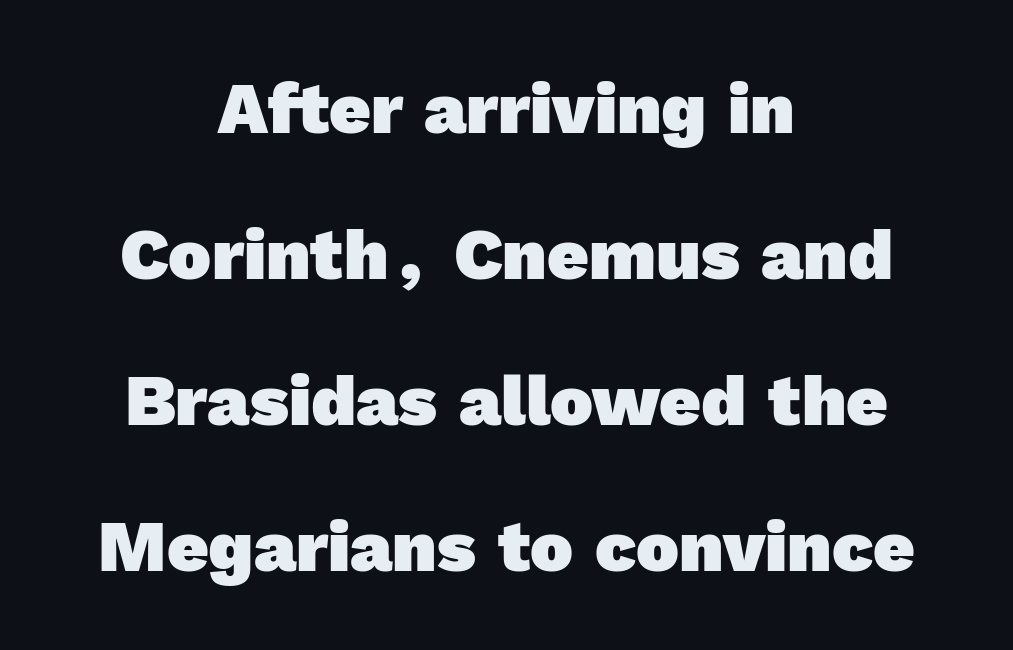
{"serif": "no", "bold": "yes", "weight": "heavy", "width": "normal", "x_height": "medium", "monospaced": "no", "underline": "no", "align": "center", "line_spacing": "loose", "line_spacing_ratio": 2.03, "letter_spacing": "normal", "letter_spacing_em": 0.0, "glyph_px": 72}
